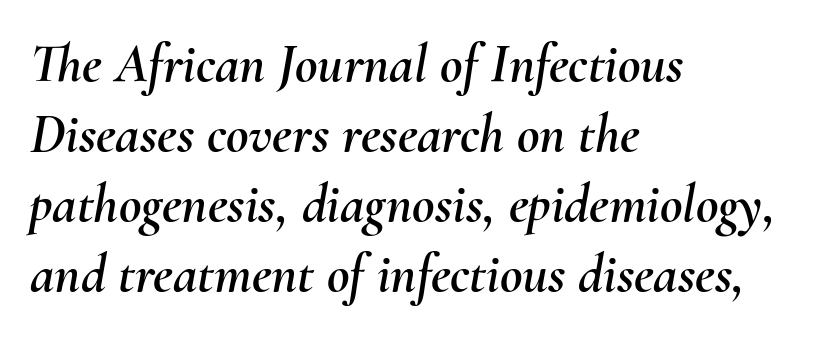
Honestly, there is no underline to notice here at all. Compared with a centered layout, this one pins lines to the left instead. Vertically, the passage feels balanced, rows spaced as you'd expect. Do the characters align in a grid? No, the font is proportional. Look at the tracking — it's just the regular setting, nothing added. Observe the lean: these are italic letterforms.
